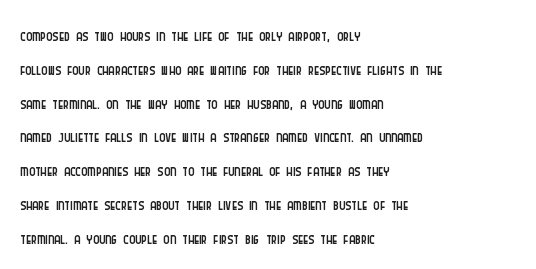
Q: Is the text bold? A: No.
Q: Is the text italic (slanted)? A: No, it is upright.
Q: Is the text underlined? A: No.
Q: How is the paragraph aligned? A: Left-aligned.
Q: Is the spacing between letters normal or unusually wide? A: Normal.
Q: Is the spacing between lines tight, normal or loose? A: Normal.
